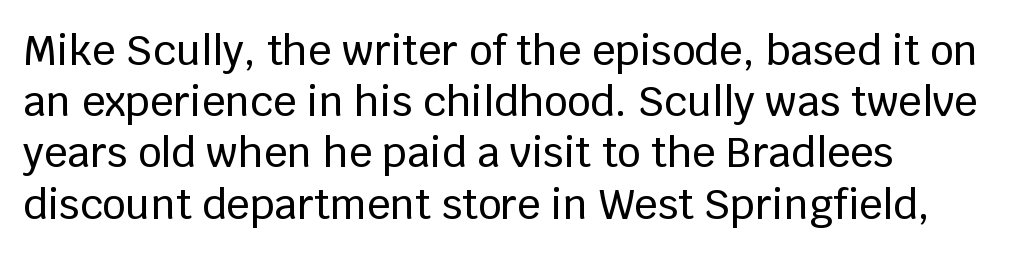
Q: Is the text italic (slanted)? A: No, it is upright.
Q: Is the typeface a serif or a sans-serif typeface? A: Sans-serif.
Q: Is the text underlined? A: No.
Q: Is the spacing between letters normal or unusually wide? A: Normal.
Q: Is the spacing between lines tight, normal or loose? A: Normal.
Q: Width (condensed, normal, or wide)? A: Normal.
Q: Stroke contrast? A: Low.
Q: x-height? A: Large.
Q: Monospaced? A: No.
